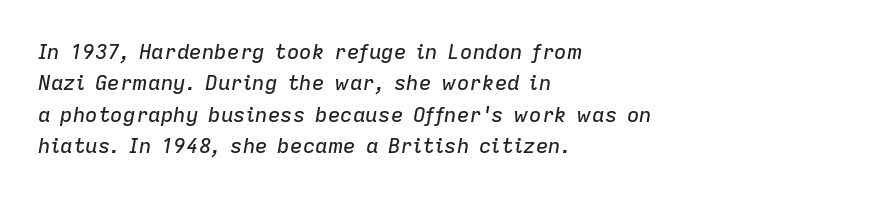
The image shows 21 px text type, italic (leaning right); set left-aligned, normal line spacing (1.5x), normal letter spacing, not underlined.
